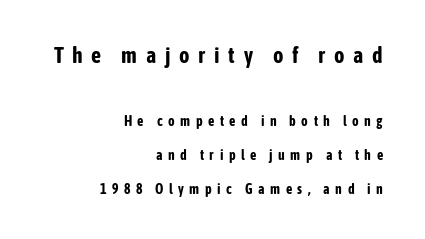
The image shows 22 px bold type, upright; set right-aligned, loose line spacing (2.4x), unusually wide letter spacing (+0.39 em), not underlined; the first (top) block is 1.57x larger.
